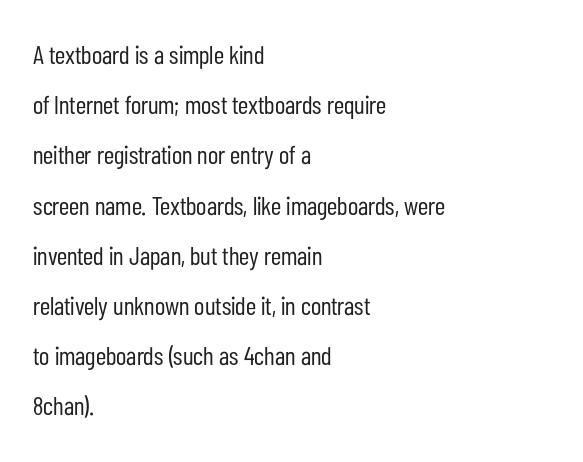
{"italic": "no", "bold": "no", "underline": "no", "align": "left", "line_spacing": "loose", "line_spacing_ratio": 1.93, "letter_spacing": "normal", "letter_spacing_em": 0.0, "glyph_px": 26}
